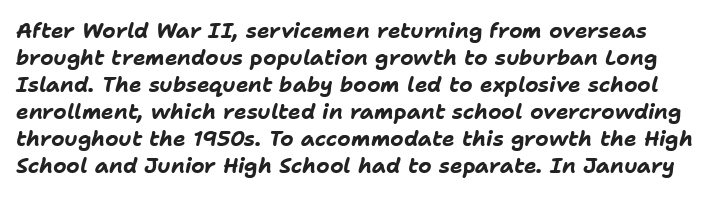
Q: Is the text bold? A: Yes.
Q: Is the text italic (slanted)? A: Yes, it leans right by about 11 degrees.
Q: Is the text underlined? A: No.
Q: Is the spacing between letters normal or unusually wide? A: Normal.
Q: Is the spacing between lines tight, normal or loose? A: Normal.
